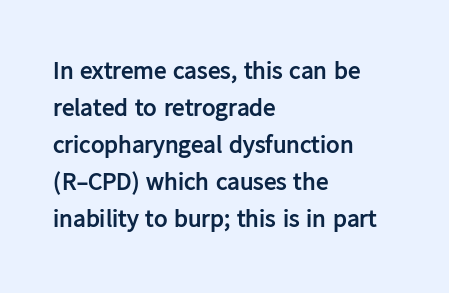
Q: Is the text bold? A: Yes.
Q: Is the text italic (slanted)? A: No, it is upright.
Q: Is the text underlined? A: No.
Q: How is the paragraph aligned? A: Left-aligned.
Q: Is the spacing between letters normal or unusually wide? A: Normal.
Q: Is the spacing between lines tight, normal or loose? A: Normal.
